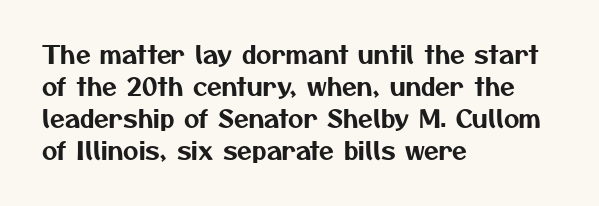
The image shows 24 px text type; set left-aligned, normal line spacing (1.34x), normal letter spacing, not underlined.
